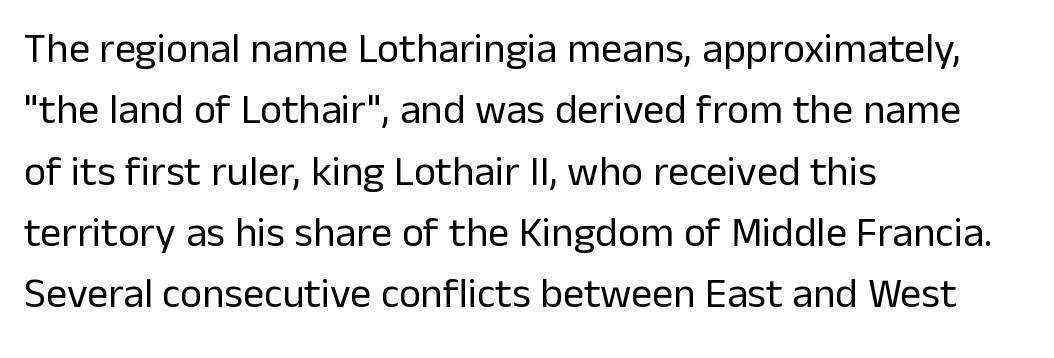
Q: Is the text bold? A: No.
Q: Is the text italic (slanted)? A: No, it is upright.
Q: Is the typeface a serif or a sans-serif typeface? A: Sans-serif.
Q: Is the text underlined? A: No.
Q: How is the paragraph aligned? A: Left-aligned.
Q: Is the spacing between letters normal or unusually wide? A: Normal.
Q: Is the spacing between lines tight, normal or loose? A: Normal.
Q: Width (condensed, normal, or wide)? A: Normal.
Q: Stroke contrast? A: Low.
Q: x-height? A: Medium.
Q: Monospaced? A: No.
